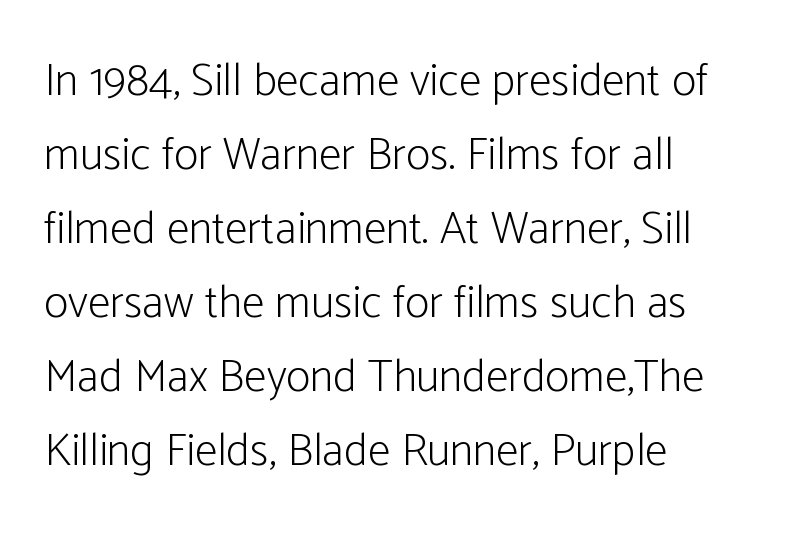
Q: Is the text bold? A: No.
Q: Is the text italic (slanted)? A: No, it is upright.
Q: Is the typeface a serif or a sans-serif typeface? A: Sans-serif.
Q: Is the text underlined? A: No.
Q: How is the paragraph aligned? A: Left-aligned.
Q: Is the spacing between letters normal or unusually wide? A: Normal.
Q: Is the spacing between lines tight, normal or loose? A: Normal.
Q: Width (condensed, normal, or wide)? A: Condensed.
Q: Stroke contrast? A: Low.
Q: x-height? A: Medium.
Q: Monospaced? A: No.
